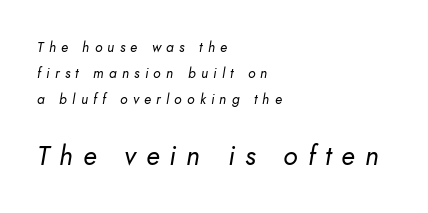
The image shows 27 px text type, italic (leaning right); set left-aligned, line spacing 1.87x, unusually wide letter spacing (+0.37 em), not underlined; the second (bottom) block is 1.93x larger.
